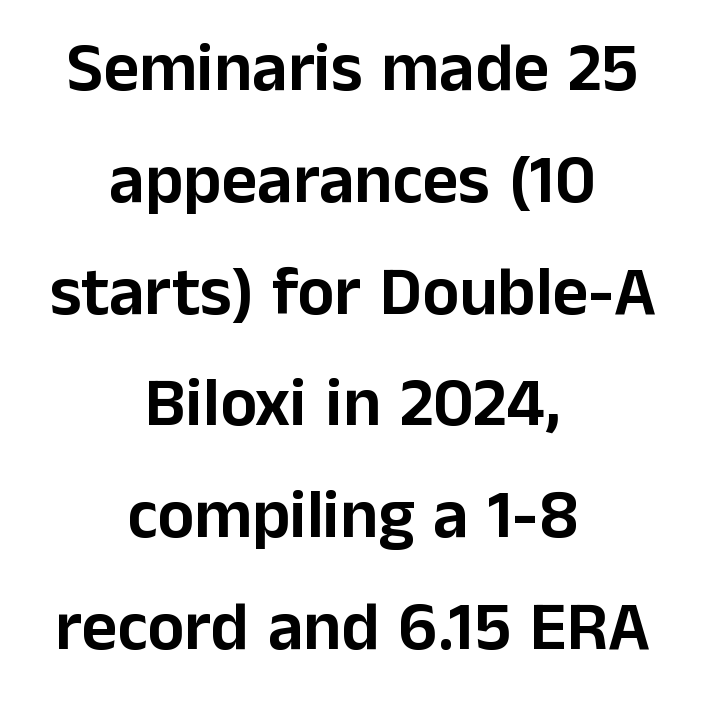
Horizontal alignment here is central, giving a formal, balanced look. The typography opts for an upright posture over an oblique one. Look at the bottom of the vertical strokes: they stop flat, with no serifs. The designer left line spacing at the default. Here the glyphs are tracked normally, forming tight word shapes.
